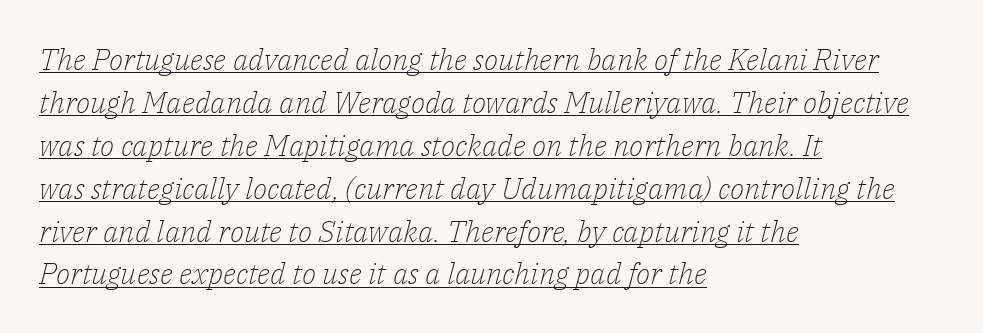
The image shows 30 px light serif type, italic (leaning right); set left-aligned, normal line spacing (1.43x), normal letter spacing, underlined; low stroke contrast and a medium x-height.
